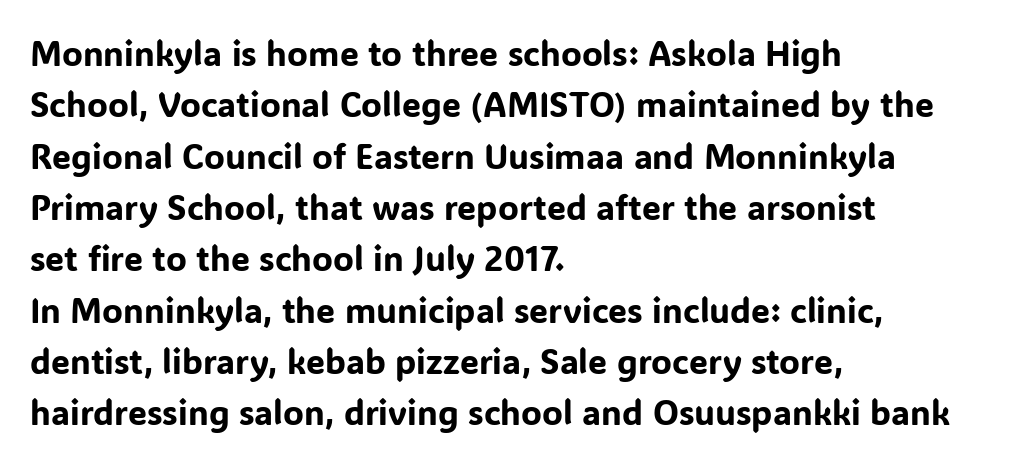
The image shows 34 px sans-serif type, upright; set left-aligned, normal line spacing (1.51x), normal letter spacing, not underlined; low stroke contrast and a medium x-height.
